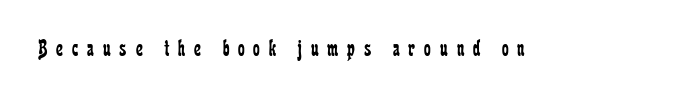
The image shows 24 px text type, upright; set unusually wide letter spacing (+0.37 em), not underlined.
